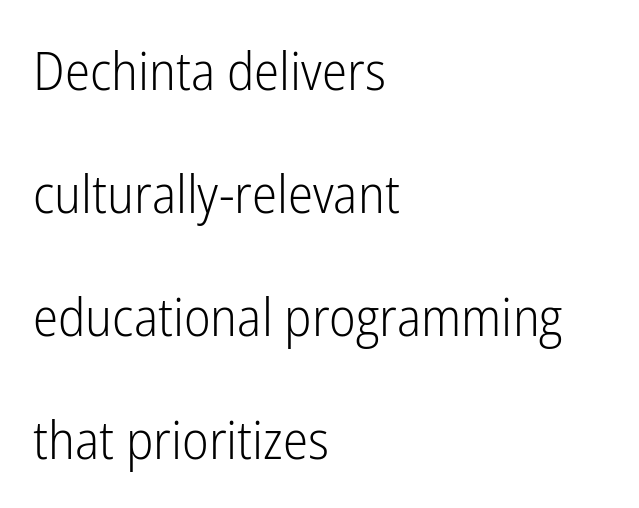
Think of a printed novel: that variable character pitch is what you see here. The glyphs in this specimen are sans serif. The lettering stays uniformly vertical, giving the passage a roman look. Vertically, the passage feels expansive, rows floating well apart.
